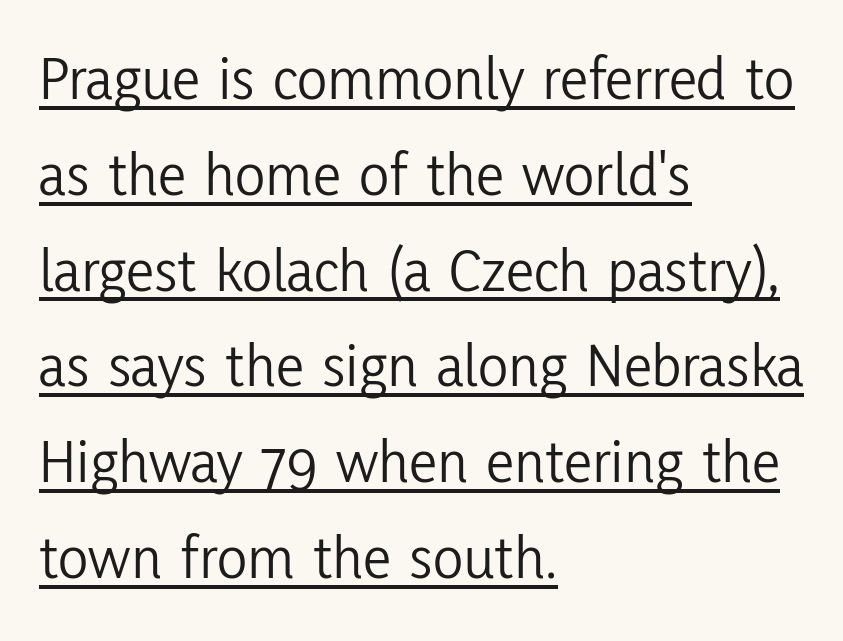
Q: Is the text bold? A: No.
Q: Is the text italic (slanted)? A: No, it is upright.
Q: Is the typeface a serif or a sans-serif typeface? A: Sans-serif.
Q: Is the text underlined? A: Yes.
Q: How is the paragraph aligned? A: Left-aligned.
Q: Is the spacing between letters normal or unusually wide? A: Normal.
Q: Is the spacing between lines tight, normal or loose? A: Normal.
Q: Width (condensed, normal, or wide)? A: Condensed.
Q: Stroke contrast? A: Low.
Q: x-height? A: Medium.
Q: Monospaced? A: No.
